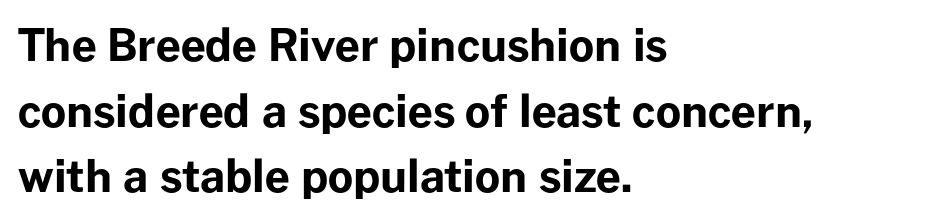
Typesetter's note: full bold, strokes at maximum text heaviness. One glance says typical: line gaps are just what's usual. The baseline area is clear. Font category for this specimen: sans-serif. Standard letterfit; no display-style spreading of the glyphs.
